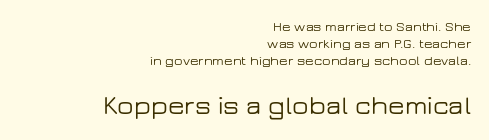
Q: Is the text italic (slanted)? A: No, it is upright.
Q: Is the text underlined? A: No.
Q: How is the paragraph aligned? A: Right-aligned.
Q: Is the spacing between letters normal or unusually wide? A: Normal.
Q: Which block of text is set in a larger size, the first (top) or the second (bottom)? A: The second (bottom) one.
